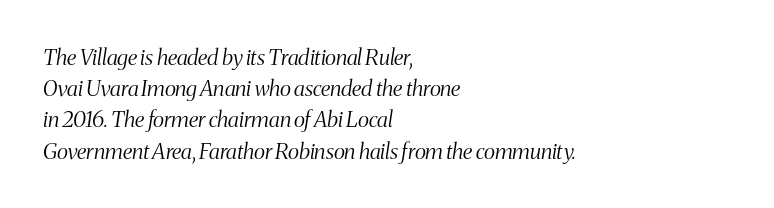
Q: Is the text bold? A: No.
Q: Is the text italic (slanted)? A: Yes, it leans right by about 8 degrees.
Q: Is the text underlined? A: No.
Q: How is the paragraph aligned? A: Left-aligned.
Q: Is the spacing between letters normal or unusually wide? A: Normal.
Q: Is the spacing between lines tight, normal or loose? A: Normal.
